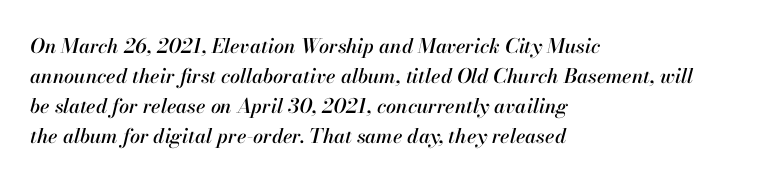
All the whitespace from short lines collects on the right. In terms of posture, this sample is oblique. Decoration check: the copy has no underline. Vertically, the passage feels balanced, rows spaced as you'd expect.
